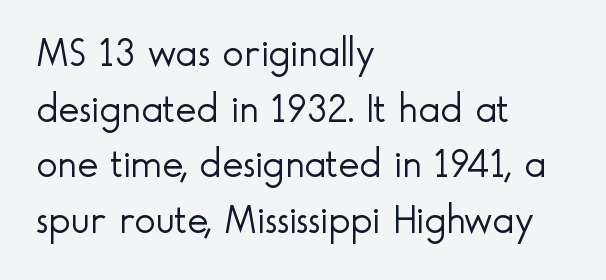
Q: Is the text bold? A: No.
Q: Is the text italic (slanted)? A: No, it is upright.
Q: Is the typeface a serif or a sans-serif typeface? A: Sans-serif.
Q: Is the text underlined? A: No.
Q: How is the paragraph aligned? A: Left-aligned.
Q: Is the spacing between letters normal or unusually wide? A: Normal.
Q: Is the spacing between lines tight, normal or loose? A: Normal.
Q: Width (condensed, normal, or wide)? A: Normal.
Q: x-height? A: Small.
Q: Monospaced? A: No.
